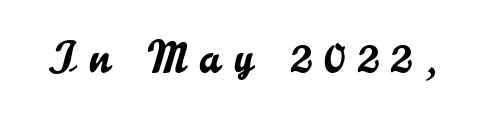
The image shows 45 px sans-serif type; set unusually wide letter spacing (+0.29 em), not underlined; low stroke contrast and a small x-height.
